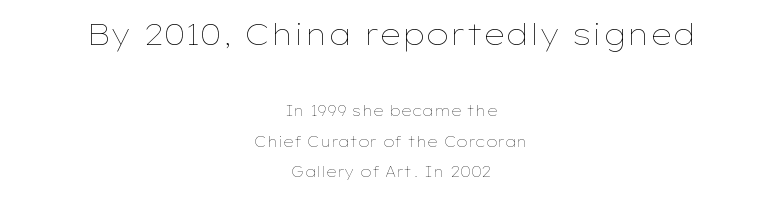
Is the lower block the larger one? No — the upper block carries the bigger type. One-word summary of the alignment: center. Posture: vertical. These lines are rendered in a variable-pitch font.
